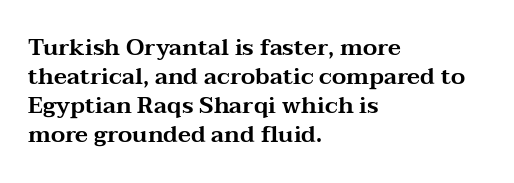
The image shows 23 px text type, upright; set left-aligned, normal line spacing (1.26x), normal letter spacing, not underlined.
